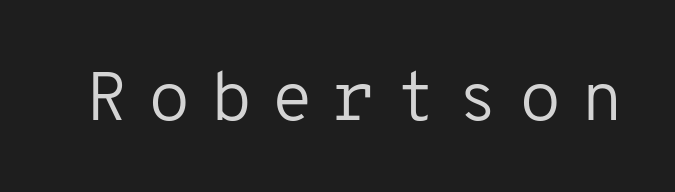
The image shows 69 px regular-weight sans-serif type, upright, monospaced; set unusually wide letter spacing (+0.28 em), not underlined; low stroke contrast and a medium x-height.
